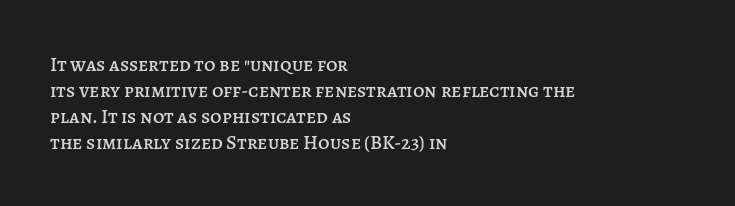
{"italic": "no", "underline": "no", "align": "left", "line_spacing": "normal", "line_spacing_ratio": 1.3, "letter_spacing": "normal", "letter_spacing_em": 0.0, "glyph_px": 20}
